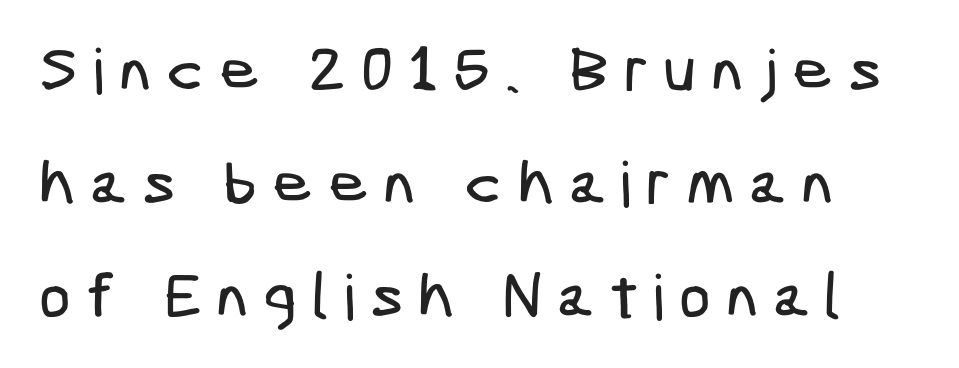
Q: Is the typeface a serif or a sans-serif typeface? A: Sans-serif.
Q: Is the text underlined? A: No.
Q: Is the spacing between letters normal or unusually wide? A: Unusually wide.
Q: Width (condensed, normal, or wide)? A: Condensed.
Q: Stroke contrast? A: Low.
Q: x-height? A: Medium.
